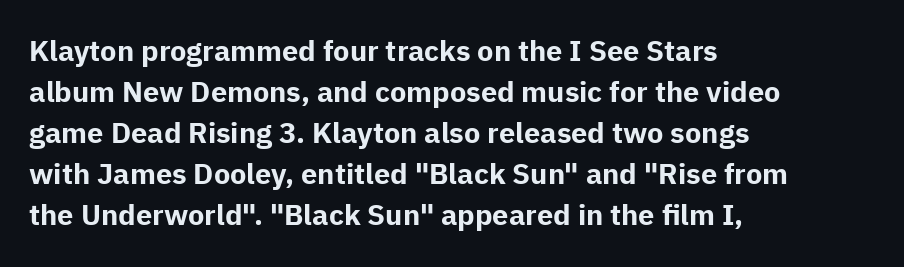
The image shows 29 px bold sans-serif type, upright; set left-aligned, normal line spacing (1.41x), normal letter spacing, not underlined; low stroke contrast and a medium x-height.
